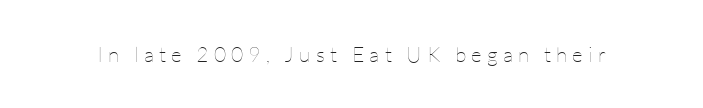
Descenders are the only things crossing below the line. The rendering inserts visible extra space after every character. Does the lettering tilt? It doesn't — this is upright. A quiet, ordinary-to-light weight characterises the typeface.
